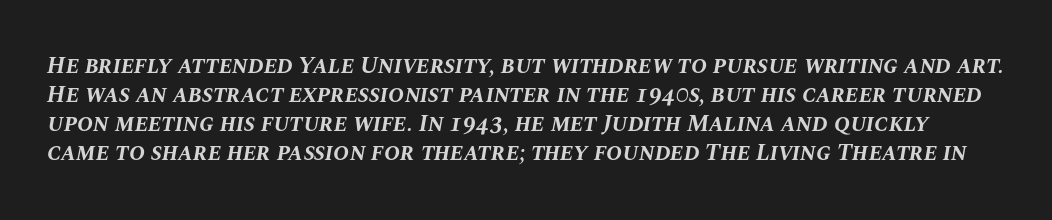
{"italic": "yes", "lean": "right", "slant_degrees": 10, "bold": "yes", "underline": "no", "line_spacing_ratio": 1.21, "letter_spacing": "normal", "letter_spacing_em": 0.0, "glyph_px": 24}
